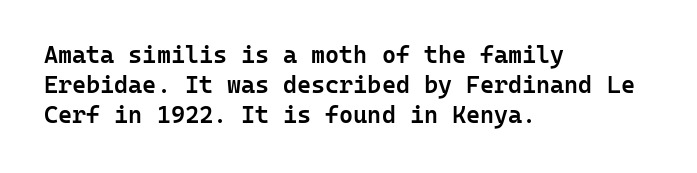
Q: Is the text bold? A: Semi-bold.
Q: Is the text italic (slanted)? A: No, it is upright.
Q: Is the text underlined? A: No.
Q: How is the paragraph aligned? A: Left-aligned.
Q: Is the spacing between letters normal or unusually wide? A: Normal.
